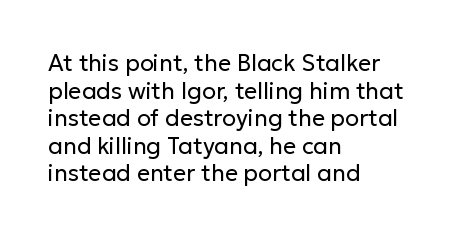
Q: Is the text bold? A: No.
Q: Is the text italic (slanted)? A: No, it is upright.
Q: Is the text underlined? A: No.
Q: How is the paragraph aligned? A: Left-aligned.
Q: Is the spacing between letters normal or unusually wide? A: Normal.
